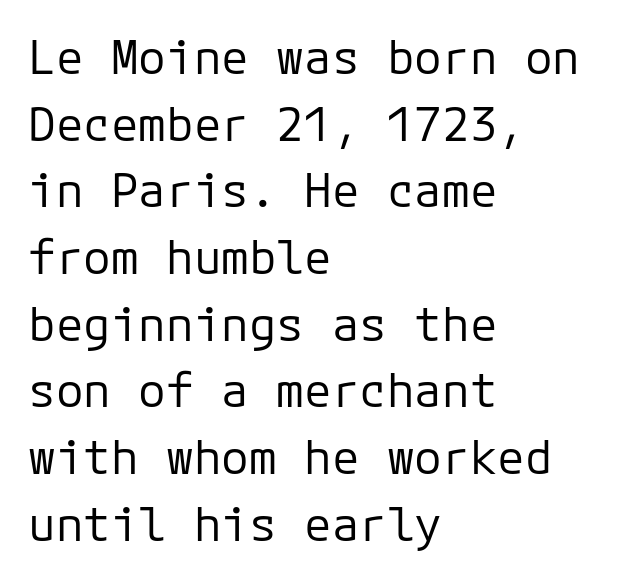
{"serif": "no", "italic": "no", "bold": "no", "weight": "regular", "width": "normal", "stroke_contrast": "low", "x_height": "medium", "monospaced": "yes", "underline": "no", "align": "left", "line_spacing": "normal", "line_spacing_ratio": 1.45, "letter_spacing": "normal", "letter_spacing_em": 0.0, "glyph_px": 46}
